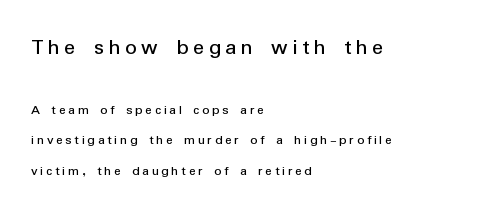
A student would call this left alignment; a typographer would say flush left, rag right. A light-to-regular cut is what we see here. Check under the words: just untouched page. This block would shrink considerably if given ordinary leading; it's expanded now. Inter-character spacing is expanded well beyond the font's built-in metrics.
